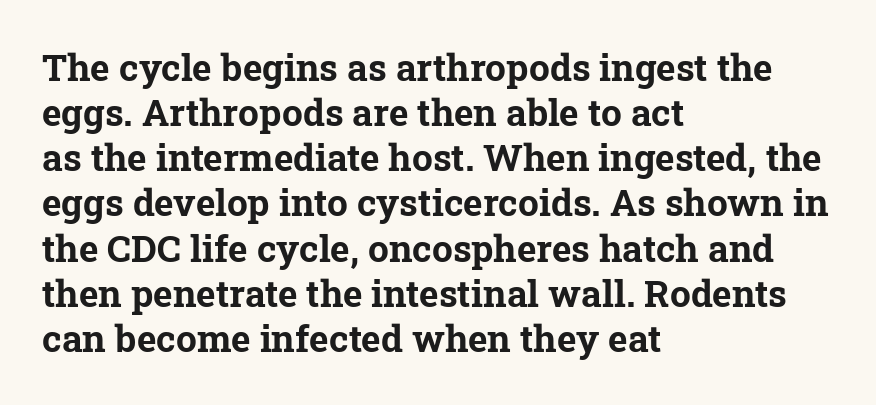
Q: Is the text bold? A: Yes.
Q: Is the typeface a serif or a sans-serif typeface? A: Serif.
Q: Is the text underlined? A: No.
Q: How is the paragraph aligned? A: Left-aligned.
Q: Is the spacing between letters normal or unusually wide? A: Normal.
Q: Width (condensed, normal, or wide)? A: Normal.
Q: Stroke contrast? A: Low.
Q: x-height? A: Medium.
Q: Monospaced? A: No.
